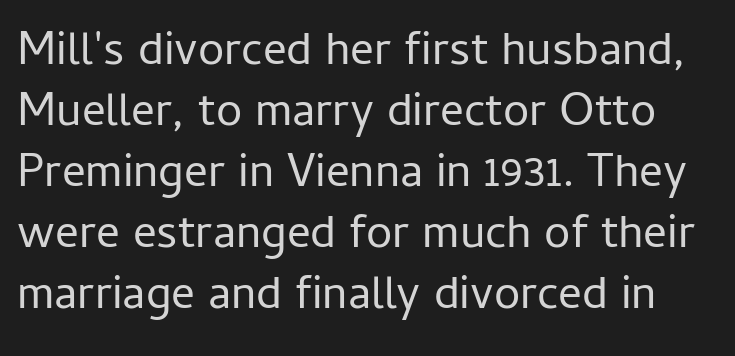
The image shows 47 px regular-weight sans-serif type, upright; set normal line spacing (1.3x), normal letter spacing, not underlined; low stroke contrast and a medium x-height.
